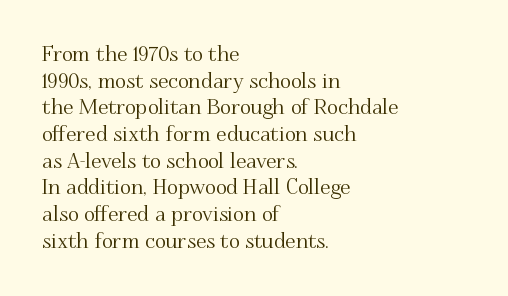
The image shows 21 px text type, upright; set left-aligned, normal line spacing (1.27x), normal letter spacing, not underlined.
